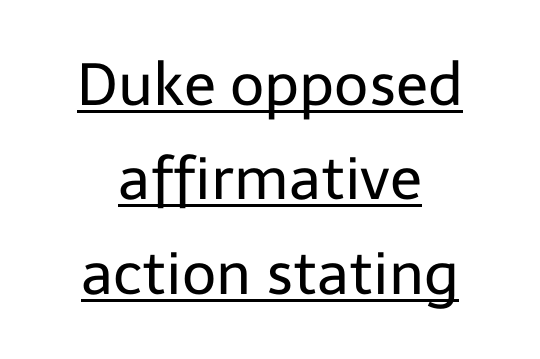
Is this a sans? Yes — the strokes have no serifs. Do the characters align in a grid? No, the font is proportional. The characters are drawn with everyday or finer stroke widths. In terms of letterspacing, this is plain default setting. Quick note: not italic, upright. This sample keeps an unexceptional amount of space between lines.
